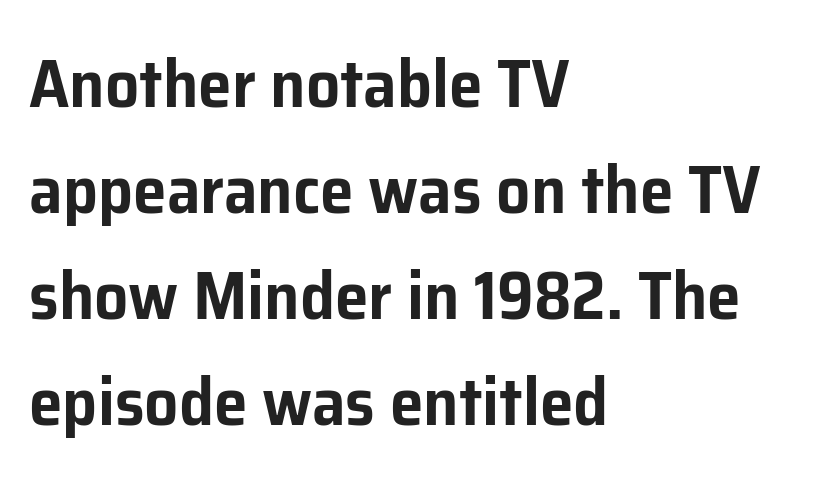
The image shows 68 px sans-serif type, upright; set left-aligned, normal line spacing (1.56x), normal letter spacing, not underlined; low stroke contrast and a medium x-height.
